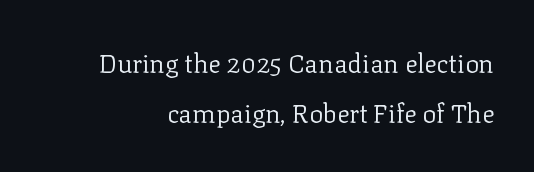
{"italic": "no", "bold": "no", "underline": "no", "line_spacing": "loose", "line_spacing_ratio": 1.93, "letter_spacing": "normal", "letter_spacing_em": 0.0, "glyph_px": 26}
